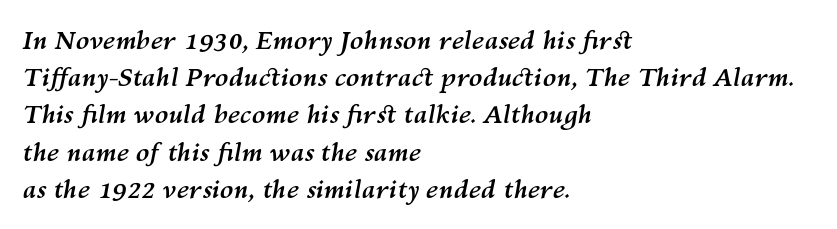
The image shows 25 px bold type, italic (leaning right); set left-aligned, normal line spacing (1.49x), normal letter spacing, not underlined.
